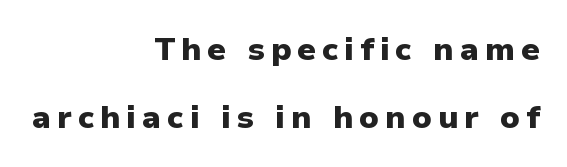
The image shows 32 px heavy sans-serif type, upright; set right-aligned, loose line spacing (2.12x), not underlined; low stroke contrast and a medium x-height.
